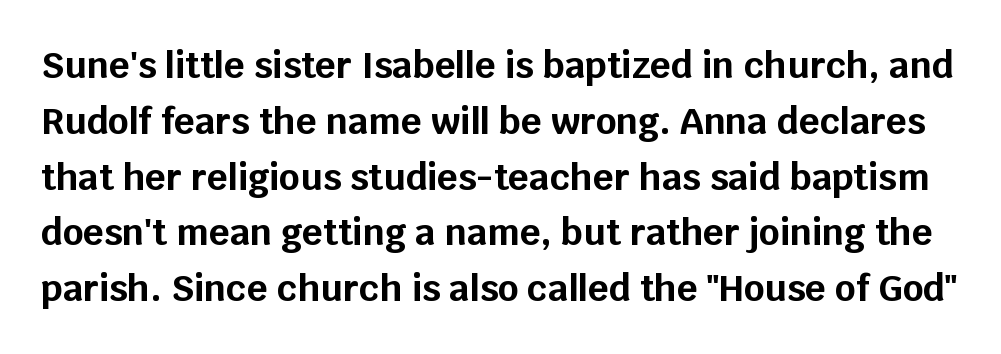
Q: Is the text bold? A: Yes.
Q: Is the text italic (slanted)? A: No, it is upright.
Q: Is the typeface a serif or a sans-serif typeface? A: Sans-serif.
Q: Is the text underlined? A: No.
Q: Is the spacing between letters normal or unusually wide? A: Normal.
Q: Is the spacing between lines tight, normal or loose? A: Normal.
Q: Width (condensed, normal, or wide)? A: Normal.
Q: Stroke contrast? A: Low.
Q: x-height? A: Large.
Q: Monospaced? A: No.
